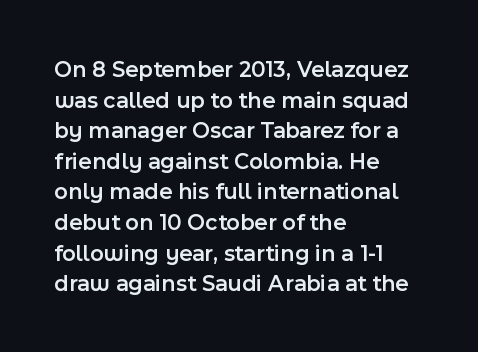
Is there any slant? The stems are plumb. The leading is moderate, giving the passage an even texture. A bit beefed up — I'd call it semibold rather than bold. No word sits above an underline. Characters follow at the spacing the type designer built in. Compared with a centered layout, this one pins lines to the left instead.
